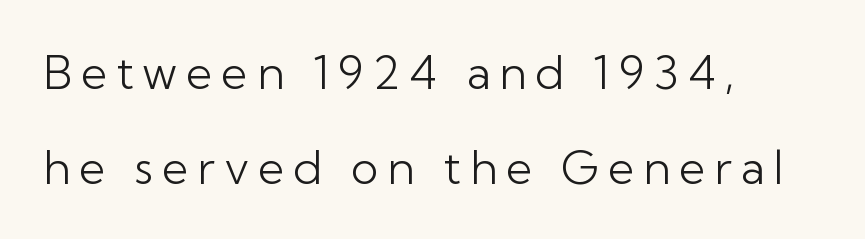
The image shows 46 px light sans-serif type, upright; set left-aligned, loose line spacing (2.06x), not underlined; low stroke contrast and a medium x-height.
